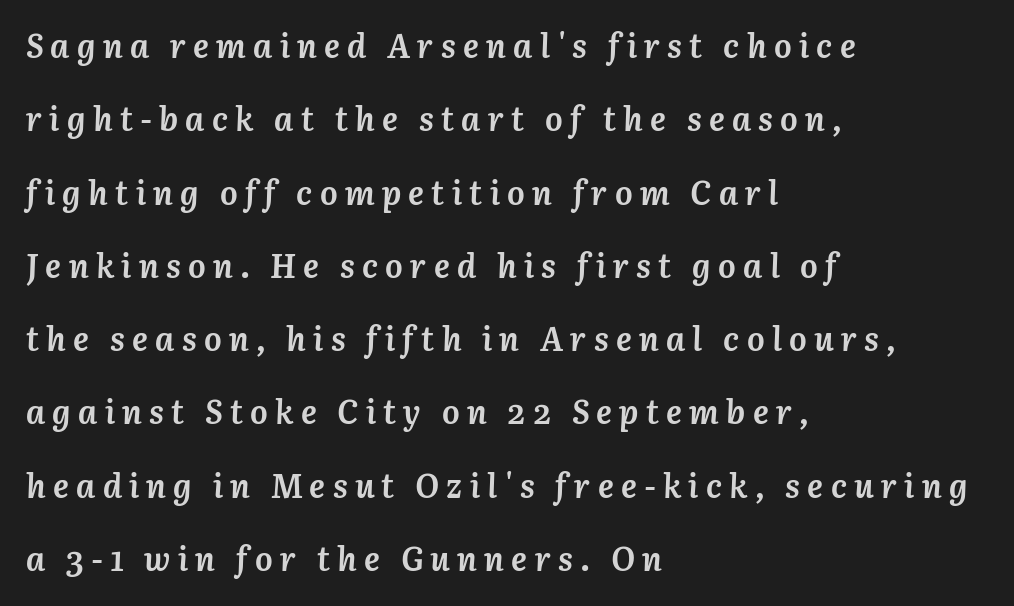
In terms of letterspacing, this is a distinctly airy, spread setting. These words are printed bold, with thick strokes throughout. Do the characters align in a grid? No, the font is proportional. The glyphs are unaccompanied by any horizontal stroke below them. The leading is generous, giving the passage an open texture.
